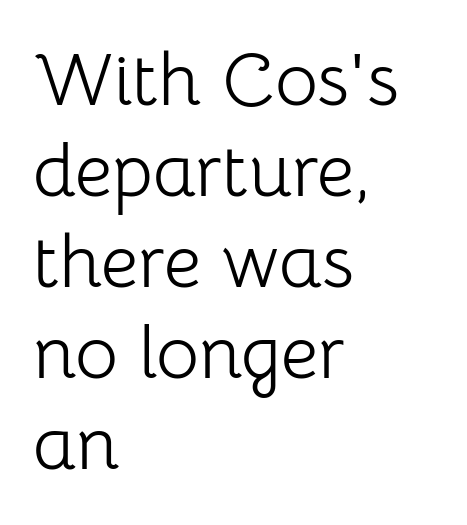
The image shows 74 px light sans-serif type, upright; set left-aligned, line spacing 1.23x, normal letter spacing, not underlined; low stroke contrast and a medium x-height.
